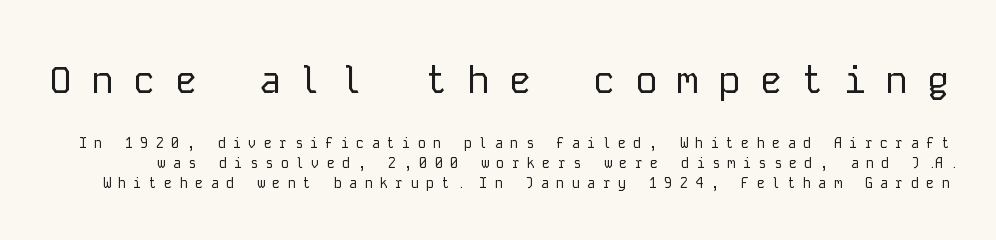
{"serif": "no", "italic": "no", "bold": "no", "weight": "regular", "width": "normal", "stroke_contrast": "low", "x_height": "medium", "monospaced": "yes", "underline": "no", "line_spacing": "normal", "line_spacing_ratio": 1.42, "letter_spacing": "wide", "letter_spacing_em": 0.5, "larger_block": "first", "size_ratio": 2.71, "glyph_px": 38}
